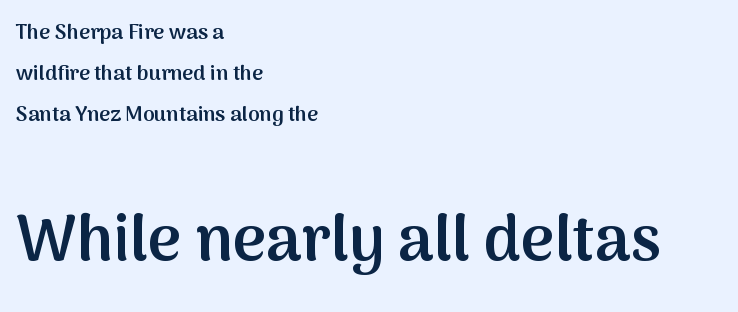
Unmarked baselines from the first word to the last. Loosely led — the rows are spread out. The face used here is proportionally spaced, like ordinary book or web type. Size hierarchy here favors the trailing block over the leading one. Posture: vertical. Each word holds together tightly as a unit, with standard inter-letter gaps.
